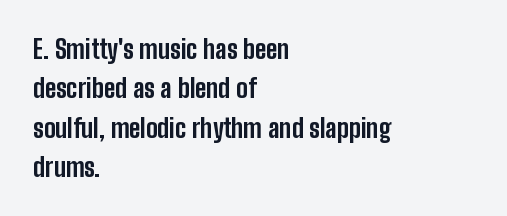
{"italic": "no", "bold": "yes", "underline": "no", "align": "left", "line_spacing": "normal", "line_spacing_ratio": 1.51, "letter_spacing": "normal", "letter_spacing_em": 0.0, "glyph_px": 26}
